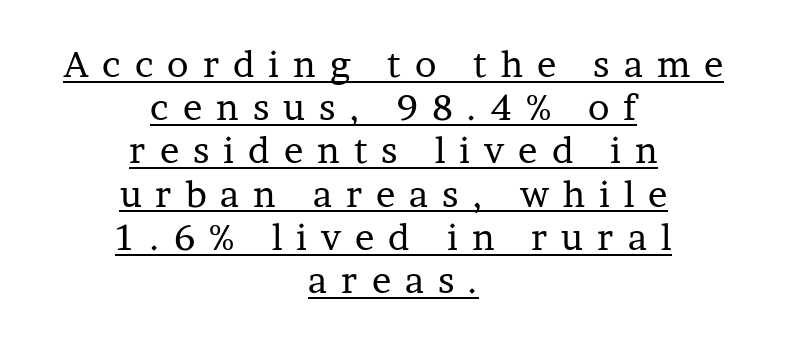
The image shows 36 px regular-weight serif type, upright; set centered, line spacing 1.2x, unusually wide letter spacing (+0.39 em), underlined; low stroke contrast and a medium x-height.
